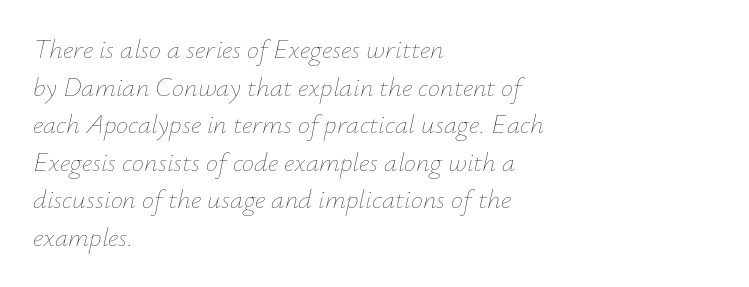
The image shows 27 px text type, italic (leaning right); set left-aligned, normal line spacing (1.39x), normal letter spacing, not underlined.
